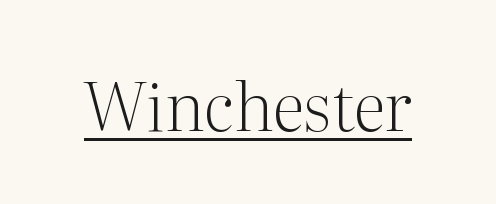
Each line of the rendering has a horizontal stroke beneath the glyphs. Characters follow at the spacing the type designer built in. Is this a sans? No — the strokes have serifs. Each letter keeps its own natural width here, so spacing adapts to shape.
